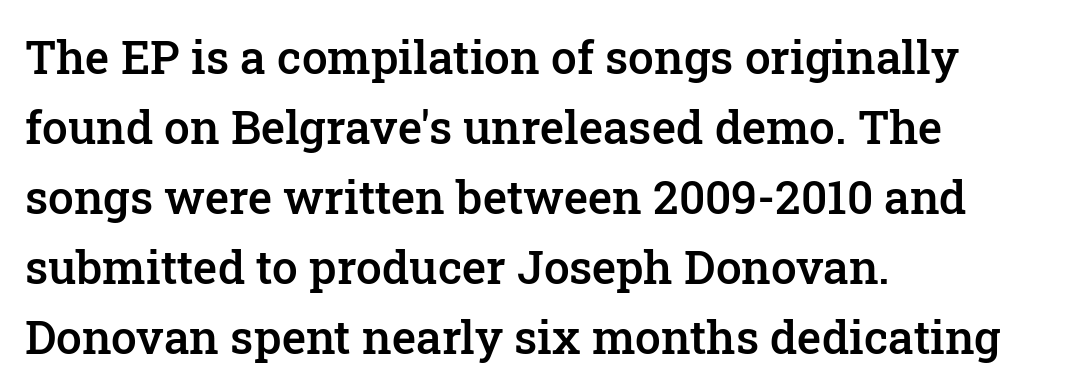
The image shows 46 px semibold serif type, upright; set left-aligned, normal line spacing (1.52x), normal letter spacing, not underlined; low stroke contrast and a medium x-height.
